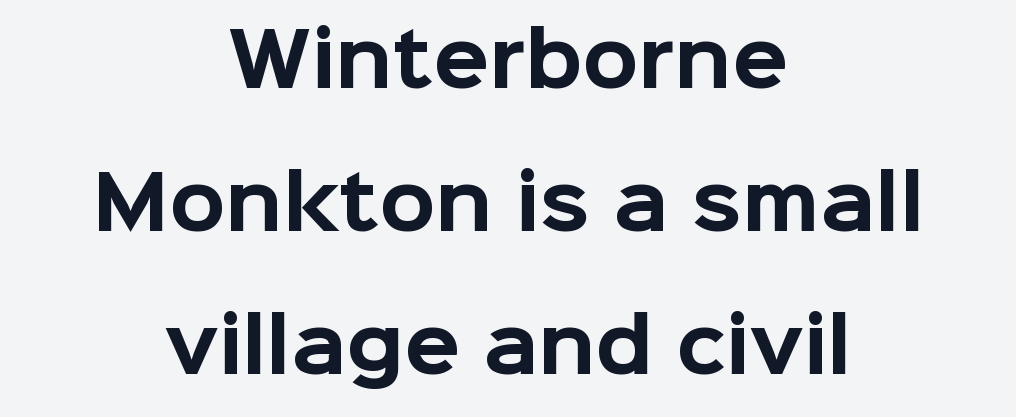
The image shows 73 px bold sans-serif type, upright; set centered, loose line spacing (1.96x), normal letter spacing, not underlined; low stroke contrast and a medium x-height.
